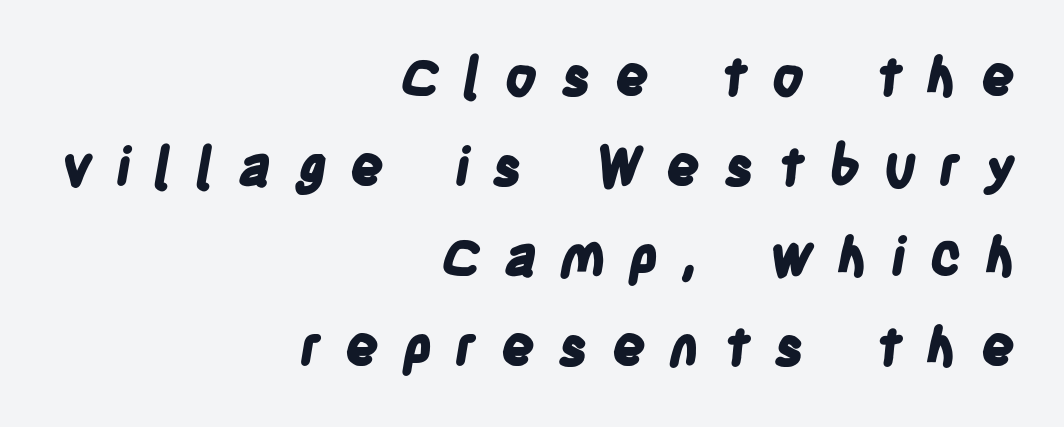
Compared with a flush-left layout, this one pins lines to the opposite, right side. Honestly, the row spacing looks completely unremarkable. Looks like regular typesetting: each glyph gets only the width it needs. Glance below the letters and you will spot only blank space.
